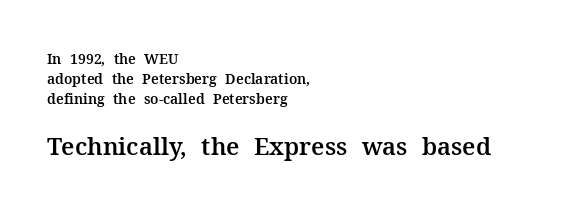
{"italic": "no", "underline": "no", "align": "left", "line_spacing": "normal", "line_spacing_ratio": 1.44, "letter_spacing": "normal", "letter_spacing_em": 0.0, "larger_block": "second", "size_ratio": 1.71, "glyph_px": 24}
